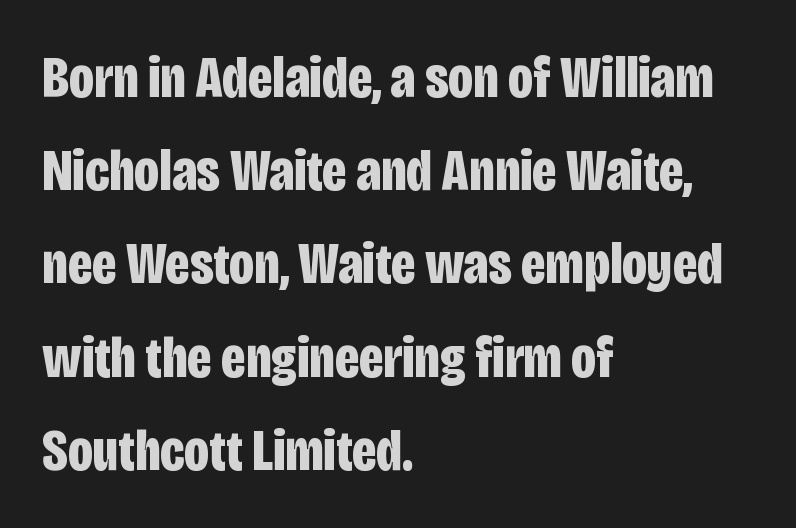
The image shows 59 px bold, condensed sans-serif type, upright; set left-aligned, normal line spacing (1.58x), normal letter spacing, not underlined; low stroke contrast and a large x-height.
